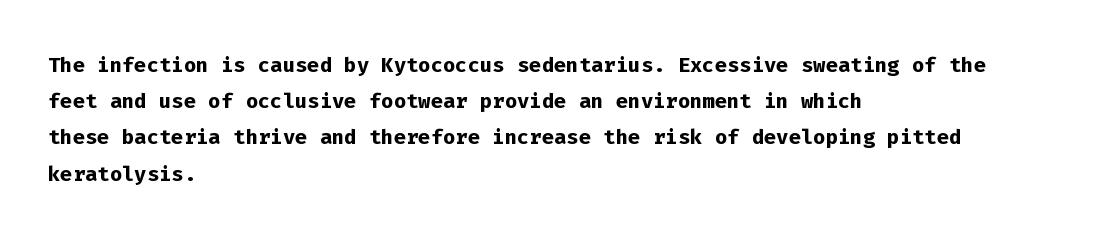
The image shows 29 px semibold sans-serif type, upright, monospaced; set left-aligned, normal line spacing (1.25x), normal letter spacing, not underlined; low stroke contrast and a medium x-height.
